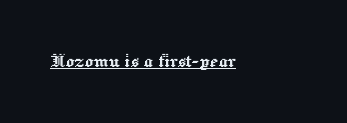
The image shows 22 px text type, upright; set normal letter spacing, underlined.
